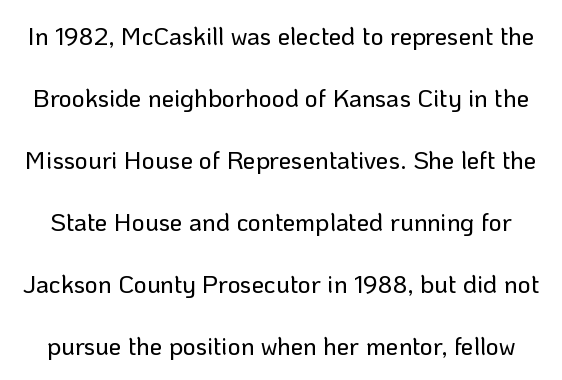
{"italic": "no", "underline": "no", "line_spacing": "loose", "line_spacing_ratio": 2.48, "letter_spacing": "normal", "letter_spacing_em": 0.0, "glyph_px": 25}
